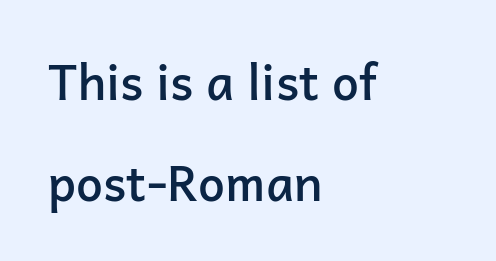
Check under the words: just untouched page. These lines keep a tight, regular rhythm from letter to letter. Each letter keeps its own natural width here, so spacing adapts to shape. The leading is generous, giving the passage an open texture. Every character sits straight up, as roman type does. The paragraph has a hard left edge and a soft right edge.
